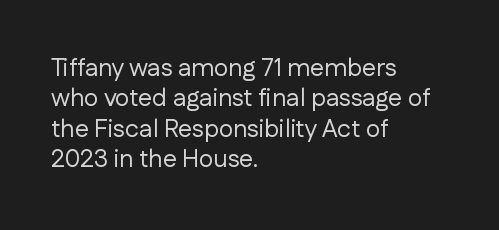
{"italic": "no", "bold": "no", "underline": "no", "align": "left", "line_spacing_ratio": 1.22, "letter_spacing": "normal", "letter_spacing_em": 0.0, "glyph_px": 25}
